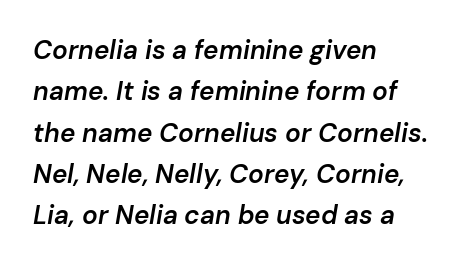
{"italic": "yes", "lean": "right", "slant_degrees": 10, "bold": "semi", "underline": "no", "align": "left", "line_spacing": "normal", "line_spacing_ratio": 1.59, "letter_spacing": "normal", "letter_spacing_em": 0.0, "glyph_px": 26}
